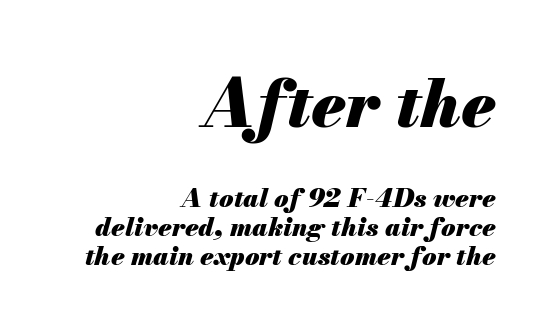
Q: Is the text bold? A: Yes.
Q: Is the text italic (slanted)? A: Yes, it leans right by about 13 degrees.
Q: Is the text underlined? A: No.
Q: How is the paragraph aligned? A: Right-aligned.
Q: Is the spacing between letters normal or unusually wide? A: Normal.
Q: Is the spacing between lines tight, normal or loose? A: Tight.
Q: Which block of text is set in a larger size, the first (top) or the second (bottom)? A: The first (top) one.
Q: Width (condensed, normal, or wide)? A: Normal.
Q: Stroke contrast? A: Medium.
Q: x-height? A: Small.
Q: Monospaced? A: No.
